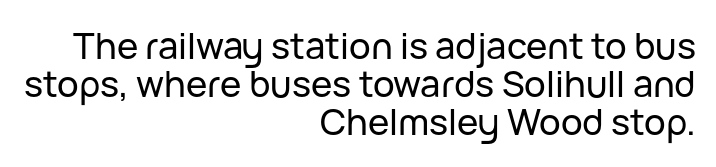
{"serif": "no", "italic": "no", "width": "normal", "stroke_contrast": "low", "x_height": "medium", "monospaced": "no", "underline": "no", "align": "right", "line_spacing": "tight", "line_spacing_ratio": 1.06, "letter_spacing": "normal", "letter_spacing_em": 0.0, "glyph_px": 36}
